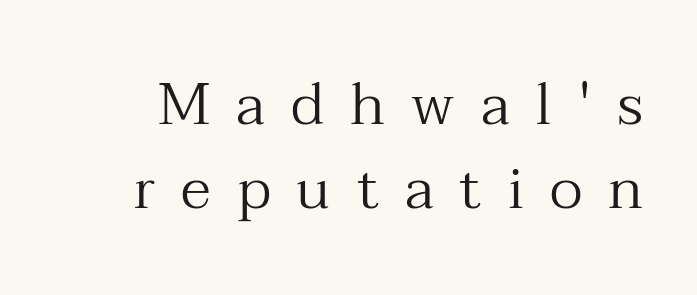
{"serif": "yes", "italic": "no", "bold": "no", "weight": "regular", "width": "normal", "stroke_contrast": "medium", "x_height": "medium", "monospaced": "no", "underline": "no", "line_spacing": "normal", "line_spacing_ratio": 1.43, "letter_spacing": "wide", "letter_spacing_em": 0.44, "glyph_px": 59}
